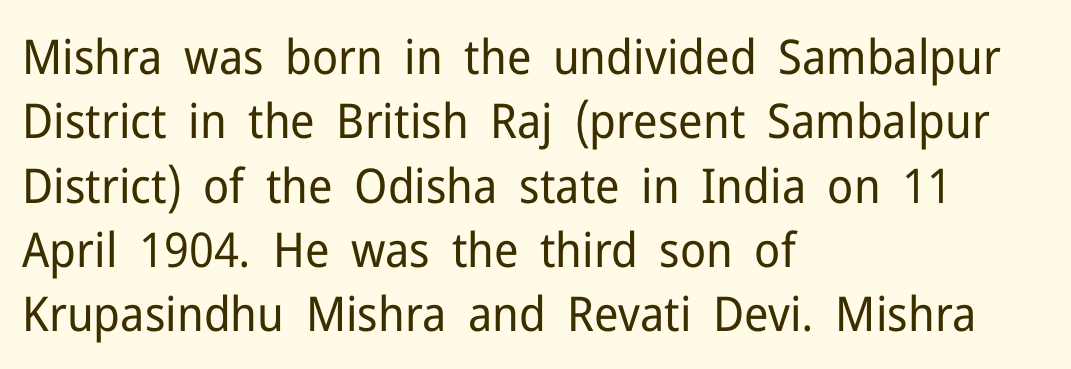
The image shows 48 px regular-weight sans-serif type, upright; set left-aligned, normal line spacing (1.34x), normal letter spacing, not underlined; low stroke contrast and a medium x-height.
